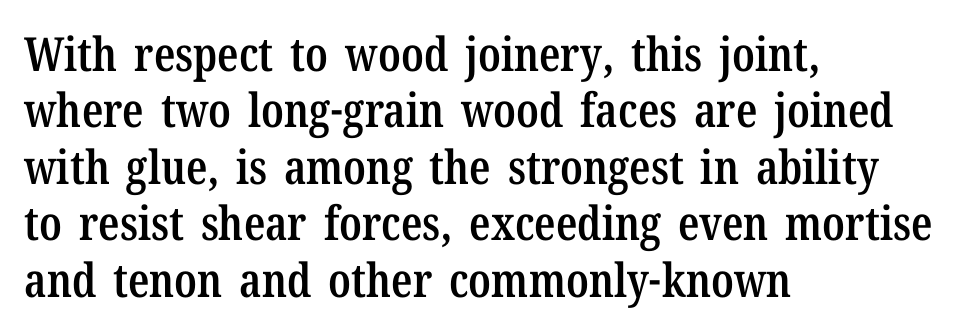
Varying glyph widths throughout — classic text-font behaviour. A bare baseline throughout the passage. The gaps between neighbouring characters are ordinary and unremarkable. Weight: semibold (demi). You can tell from the footed stems that serif type was used. This sample is left-justified, so line endings fall wherever the words run out.
